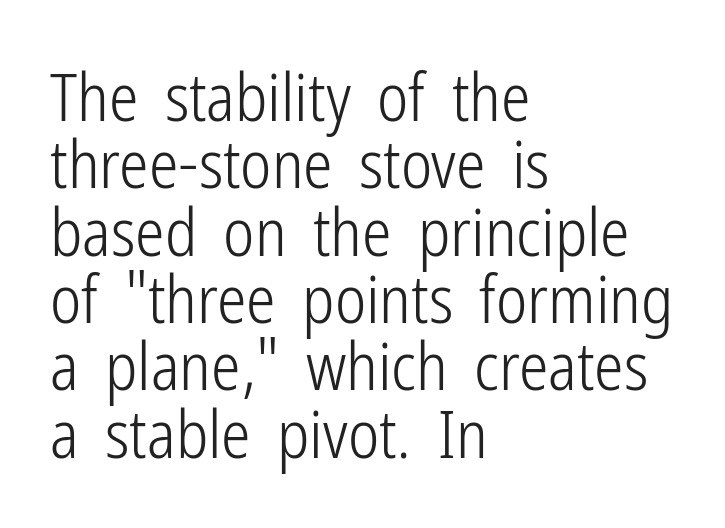
Ink coverage per letter is moderate at most. A typesetter would call this proportional, since set widths differ per character. Rule under the text: the space is simply empty. Letterform terminals end flat and unadorned throughout the passage. The space between consecutive lines is stingy.
